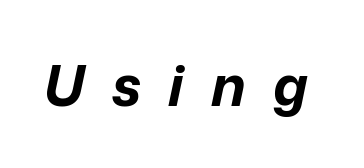
The image shows 56 px bold type, italic (leaning right); set unusually wide letter spacing (+0.49 em), not underlined; low stroke contrast and a medium x-height.
